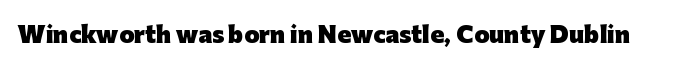
Short note: letters normally spaced. Words float on clear page, feet unadorned. The letters stand upright; this is a roman face. Heavy, bold letterforms.
